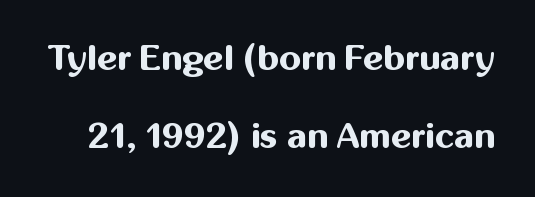
Q: Is the text bold? A: Yes.
Q: Is the text italic (slanted)? A: No, it is upright.
Q: Is the typeface a serif or a sans-serif typeface? A: Sans-serif.
Q: Is the text underlined? A: No.
Q: Is the spacing between letters normal or unusually wide? A: Normal.
Q: Is the spacing between lines tight, normal or loose? A: Loose.
Q: Width (condensed, normal, or wide)? A: Normal.
Q: Stroke contrast? A: Medium.
Q: x-height? A: Medium.
Q: Monospaced? A: No.
